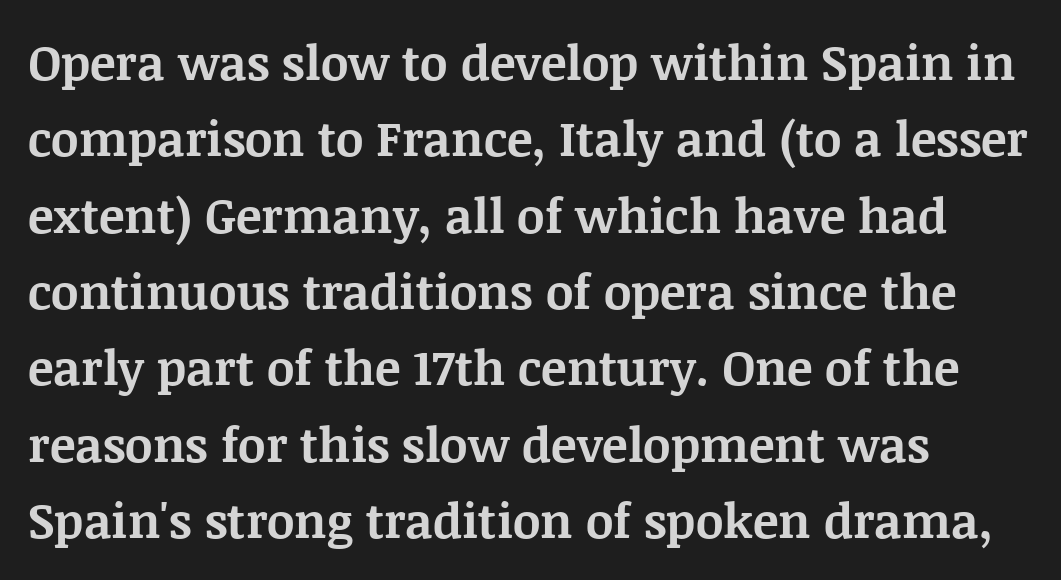
{"serif": "yes", "italic": "no", "bold": "yes", "weight": "bold", "width": "normal", "stroke_contrast": "medium", "x_height": "large", "monospaced": "no", "underline": "no", "align": "left", "line_spacing": "normal", "line_spacing_ratio": 1.59, "letter_spacing": "normal", "letter_spacing_em": 0.0, "glyph_px": 48}
